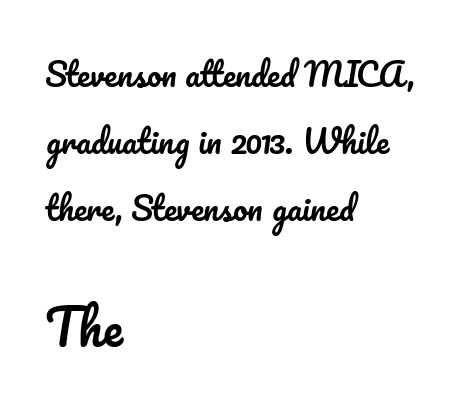
The image shows 48 px text type; set left-aligned, loose line spacing (2.09x), normal letter spacing, not underlined; the second (bottom) block is 1.5x larger; low stroke contrast and a small x-height.
